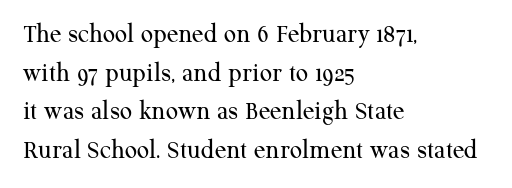
The image shows 27 px text type, upright; set left-aligned, normal line spacing (1.43x), normal letter spacing, not underlined.
